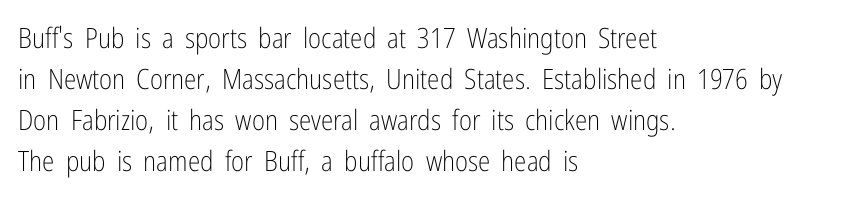
The image shows 28 px light, condensed sans-serif type, upright; set left-aligned, normal line spacing (1.47x), normal letter spacing, not underlined; low stroke contrast and a medium x-height.
